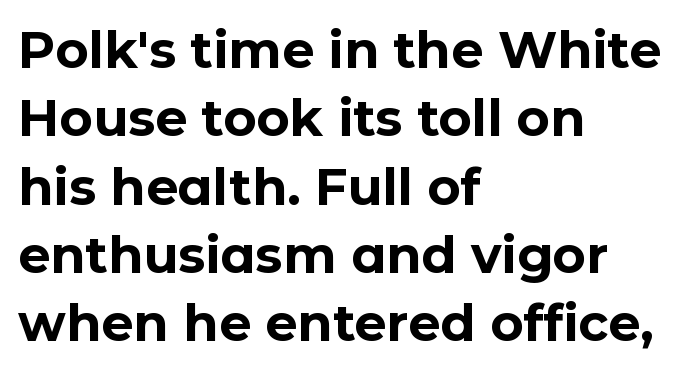
Characters follow at the spacing the type designer built in. Look at the stroke-to-counter ratio: heavy, a bold. A typesetter would call this leading conventional body-copy spacing. The space beneath each line is pristine and unruled.
